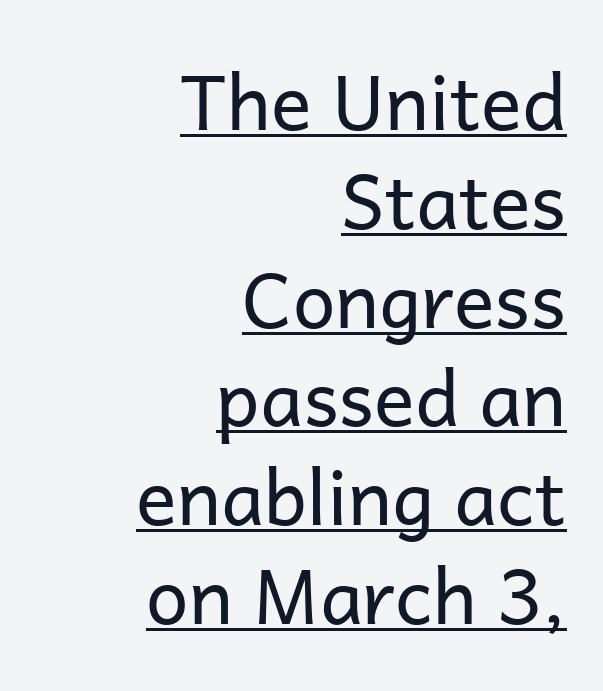
The image shows 76 px regular-weight sans-serif type, upright; set right-aligned, normal line spacing (1.3x), normal letter spacing, underlined; low stroke contrast and a medium x-height.
